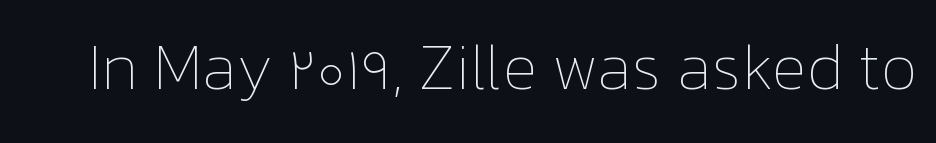
Q: Is the text bold? A: No.
Q: Is the text italic (slanted)? A: No, it is upright.
Q: Is the text underlined? A: No.
Q: Is the spacing between letters normal or unusually wide? A: Normal.
Q: Width (condensed, normal, or wide)? A: Normal.
Q: Stroke contrast? A: Low.
Q: x-height? A: Medium.
Q: Monospaced? A: No.
